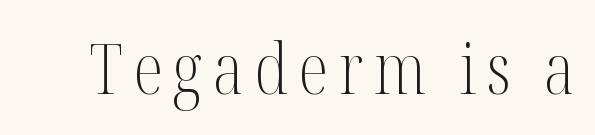
Q: Is the text bold? A: No.
Q: Is the text italic (slanted)? A: No, it is upright.
Q: Is the typeface a serif or a sans-serif typeface? A: Serif.
Q: Is the text underlined? A: No.
Q: Width (condensed, normal, or wide)? A: Condensed.
Q: Stroke contrast? A: Medium.
Q: x-height? A: Medium.
Q: Monospaced? A: No.
